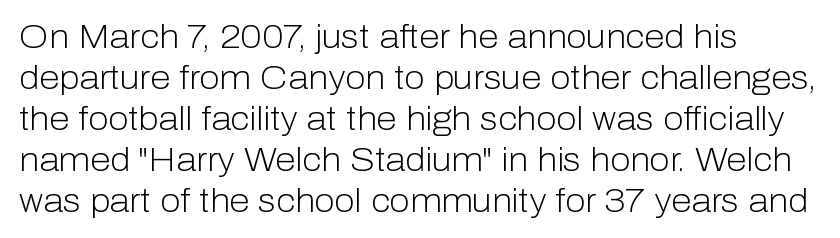
{"serif": "no", "italic": "no", "bold": "no", "weight": "light", "width": "normal", "stroke_contrast": "low", "x_height": "medium", "monospaced": "no", "underline": "no", "align": "left", "line_spacing_ratio": 1.24, "letter_spacing": "normal", "letter_spacing_em": 0.0, "glyph_px": 33}
